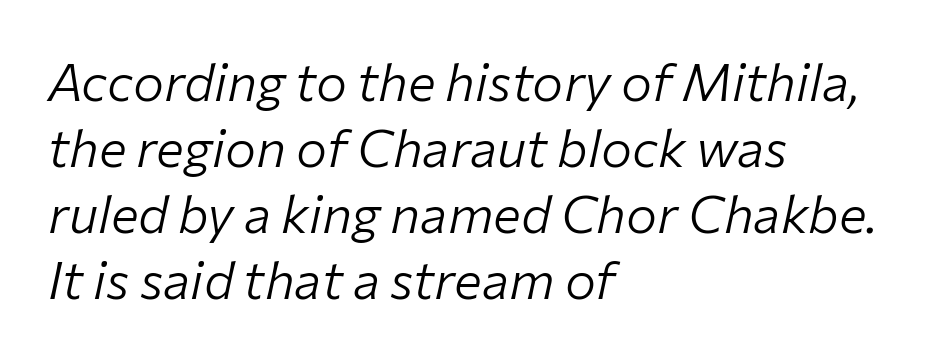
{"italic": "yes", "lean": "right", "slant_degrees": 12, "bold": "no", "weight": "light", "width": "normal", "stroke_contrast": "low", "x_height": "medium", "monospaced": "no", "underline": "no", "align": "left", "line_spacing": "normal", "line_spacing_ratio": 1.27, "letter_spacing": "normal", "letter_spacing_em": 0.0, "glyph_px": 52}
